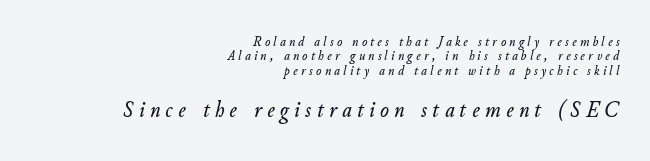
{"italic": "yes", "lean": "right", "slant_degrees": 11, "underline": "no", "align": "right", "line_spacing": "tight", "line_spacing_ratio": 1.02, "letter_spacing": "wide", "letter_spacing_em": 0.24, "larger_block": "second", "size_ratio": 1.64, "glyph_px": 23}
